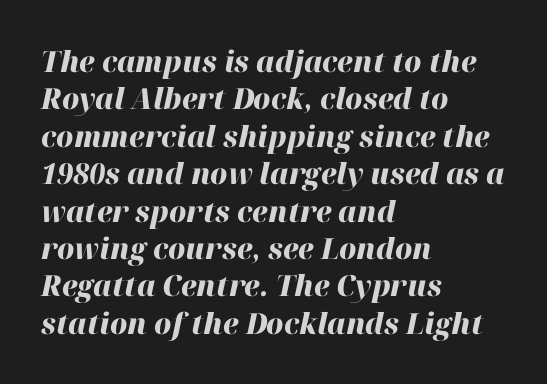
Does the leading feel generous? No, just average. Words appear dense and cohesive because spacing is normal. No word sits above an underline. The lines are quadded left. A full-strength bold gives these letters their thick strokes.
